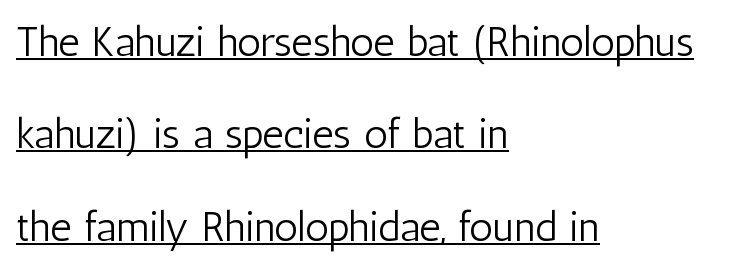
{"serif": "no", "italic": "no", "bold": "no", "weight": "light", "width": "condensed", "stroke_contrast": "low", "x_height": "medium", "monospaced": "no", "underline": "yes", "align": "left", "line_spacing": "loose", "line_spacing_ratio": 2.2, "letter_spacing": "normal", "letter_spacing_em": 0.0, "glyph_px": 42}
